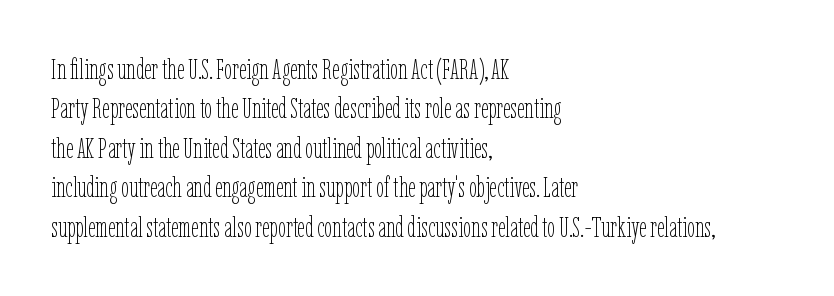
The image shows 29 px thin, condensed type, upright; set left-aligned, normal line spacing (1.36x), normal letter spacing, not underlined; low stroke contrast and a medium x-height.
